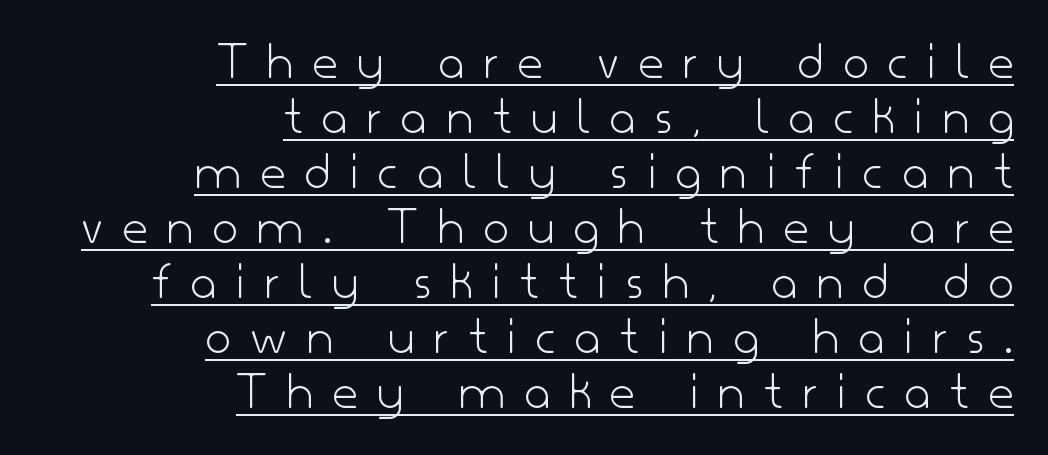
The image shows 55 px light sans-serif type, upright; set right-aligned, tight line spacing (1.0x), unusually wide letter spacing (+0.36 em), underlined; low stroke contrast and a small x-height.
